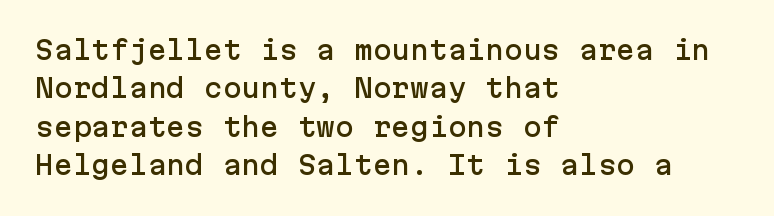
Q: Is the text italic (slanted)? A: No, it is upright.
Q: Is the text underlined? A: No.
Q: How is the paragraph aligned? A: Left-aligned.
Q: Is the spacing between letters normal or unusually wide? A: Normal.
Q: Is the spacing between lines tight, normal or loose? A: Normal.
